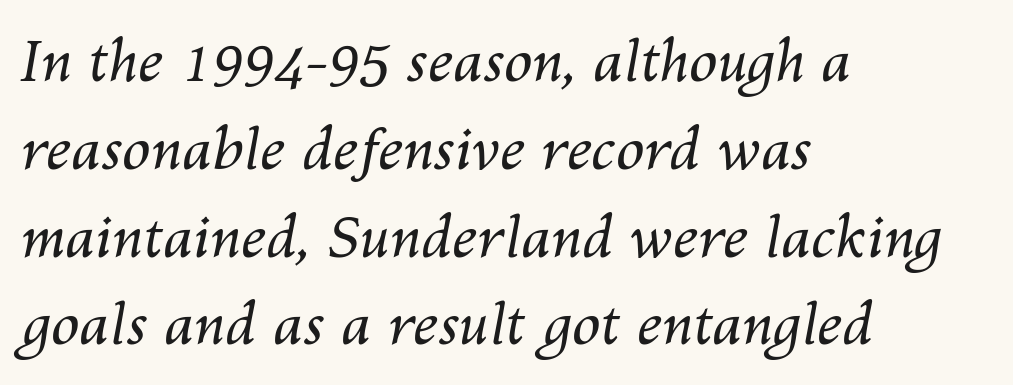
The image shows 57 px regular-weight type, italic (leaning right); set left-aligned, normal line spacing (1.54x), normal letter spacing, not underlined; medium stroke contrast and a medium x-height.
